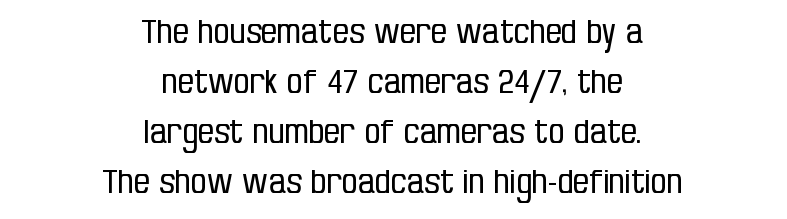
The image shows 32 px regular-weight, condensed sans-serif type, upright; set centered, normal line spacing (1.56x), normal letter spacing, not underlined; low stroke contrast and a large x-height.
